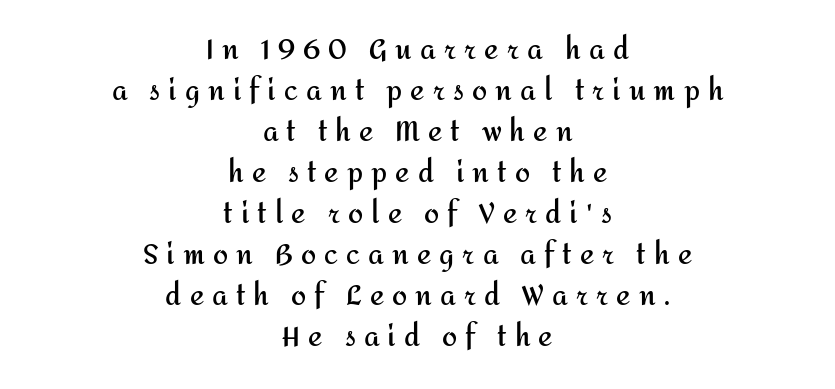
{"italic": "no", "bold": "yes", "underline": "no", "align": "center", "line_spacing": "normal", "line_spacing_ratio": 1.52, "letter_spacing": "wide", "letter_spacing_em": 0.3, "glyph_px": 27}
